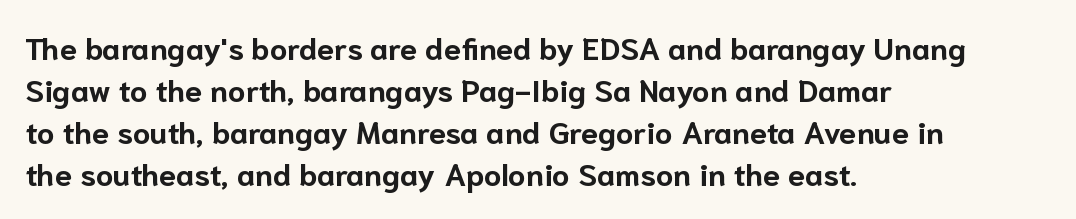
You can tell it's not italic because the verticals are truly vertical. The rows are spaced the way most documents space them. The type is set solid horizontally, with unmodified tracking. Clear beneath every line of the passage.
